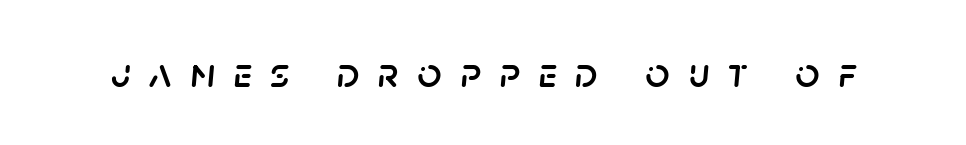
The image shows 42 px text type, italic (leaning right); set unusually wide letter spacing (+0.44 em), not underlined; low stroke contrast and a large x-height.
